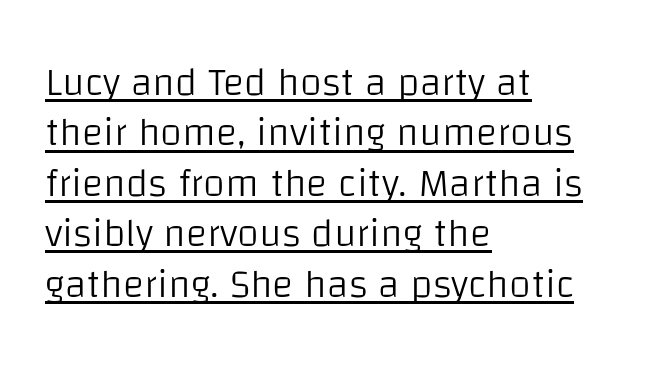
The paragraph has a hard left edge and a soft right edge. Stems here are at most as thick as an everyday book face. Evenly set lines give the paragraph a standard silhouette. Character widths vary here, with narrow letters taking less room than wide ones.
